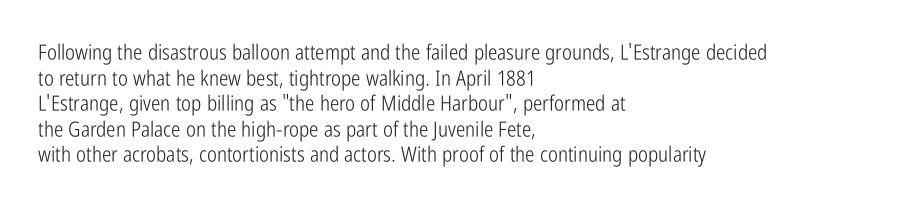
{"italic": "no", "bold": "no", "underline": "no", "align": "left", "line_spacing_ratio": 1.22, "letter_spacing": "normal", "letter_spacing_em": 0.0, "glyph_px": 21}
